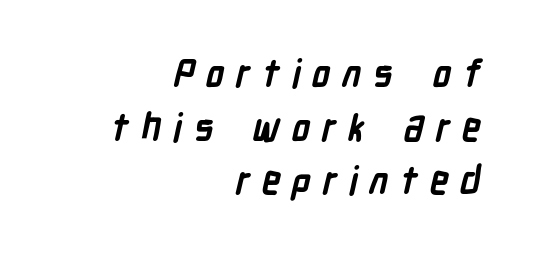
{"serif": "no", "bold": "yes", "weight": "semibold", "width": "condensed", "stroke_contrast": "low", "x_height": "medium", "monospaced": "no", "underline": "no", "align": "right", "line_spacing": "normal", "line_spacing_ratio": 1.41, "letter_spacing": "wide", "letter_spacing_em": 0.3, "glyph_px": 38}
